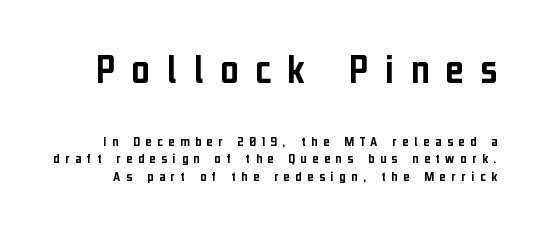
Q: Is the text italic (slanted)? A: No, it is upright.
Q: Is the typeface a serif or a sans-serif typeface? A: Sans-serif.
Q: Is the text underlined? A: No.
Q: Is the spacing between letters normal or unusually wide? A: Unusually wide.
Q: Which block of text is set in a larger size, the first (top) or the second (bottom)? A: The first (top) one.
Q: Width (condensed, normal, or wide)? A: Condensed.
Q: Stroke contrast? A: Low.
Q: x-height? A: Medium.
Q: Monospaced? A: No.
